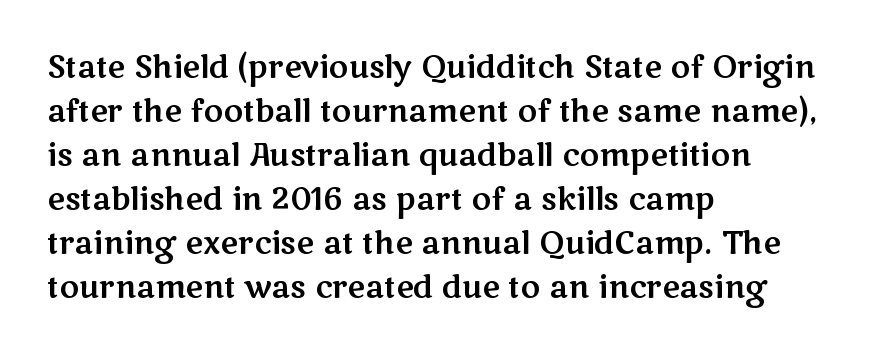
The image shows 30 px wide sans-serif type, upright; set left-aligned, normal line spacing (1.47x), normal letter spacing, not underlined; medium stroke contrast and a medium x-height.
